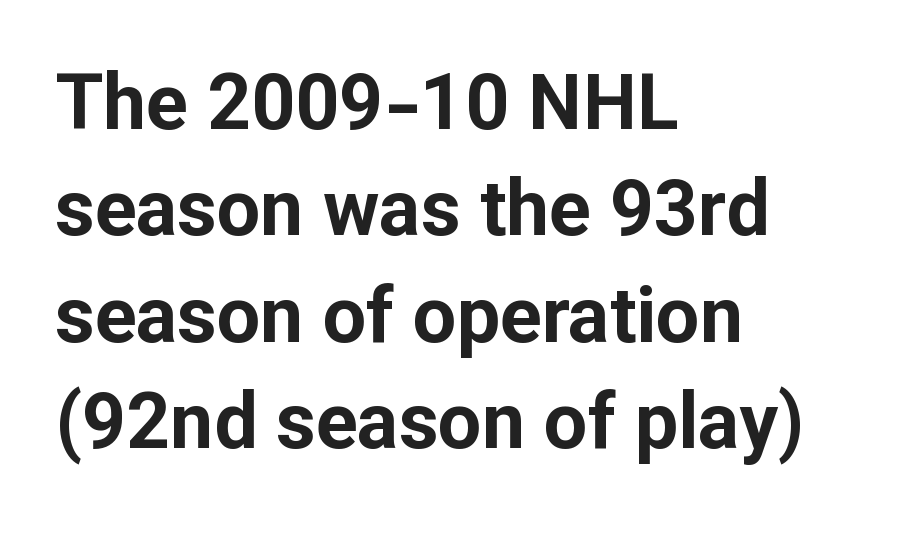
{"serif": "no", "italic": "no", "bold": "yes", "weight": "bold", "width": "normal", "stroke_contrast": "low", "x_height": "medium", "monospaced": "no", "underline": "no", "align": "left", "line_spacing": "normal", "line_spacing_ratio": 1.38, "letter_spacing": "normal", "letter_spacing_em": 0.0, "glyph_px": 77}
